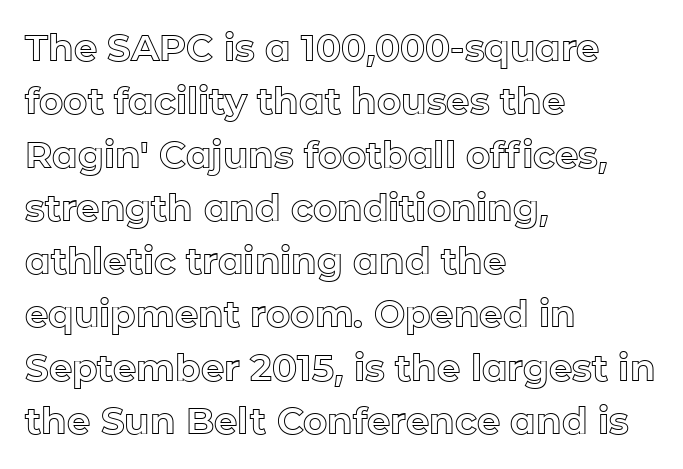
{"italic": "no", "width": "normal", "x_height": "medium", "monospaced": "no", "underline": "no", "align": "left", "line_spacing": "normal", "line_spacing_ratio": 1.44, "letter_spacing": "normal", "letter_spacing_em": 0.0, "glyph_px": 37}
